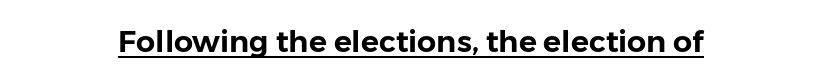
Characters remain perfectly vertical along every line. There is no visible air inserted between adjacent glyphs. Beneath each row of characters lies a ruled line. These lines are rendered in a variable-pitch font. What kind of face is this? One without serifs — a sans.
